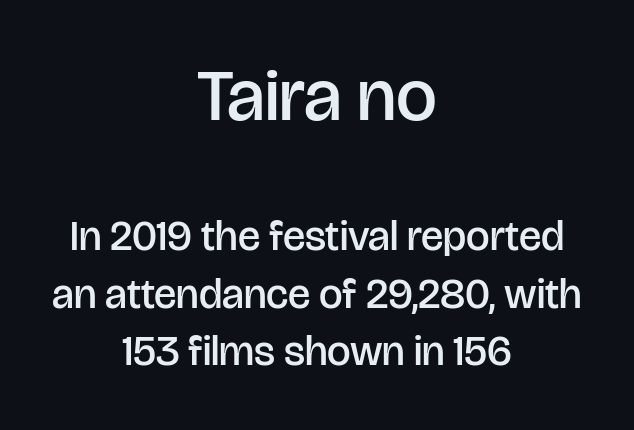
Q: Is the text bold? A: Semi-bold.
Q: Is the text italic (slanted)? A: No, it is upright.
Q: Is the typeface a serif or a sans-serif typeface? A: Sans-serif.
Q: Is the text underlined? A: No.
Q: How is the paragraph aligned? A: Centered.
Q: Is the spacing between letters normal or unusually wide? A: Normal.
Q: Is the spacing between lines tight, normal or loose? A: Normal.
Q: Which block of text is set in a larger size, the first (top) or the second (bottom)? A: The first (top) one.
Q: Width (condensed, normal, or wide)? A: Normal.
Q: Stroke contrast? A: Low.
Q: x-height? A: Large.
Q: Monospaced? A: No.
